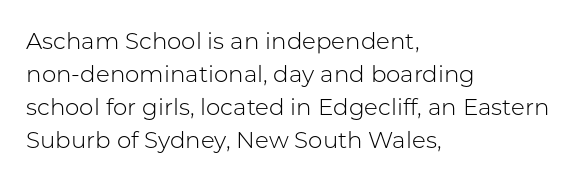
The image shows 23 px text type, upright; set left-aligned, normal line spacing (1.43x), normal letter spacing, not underlined.
